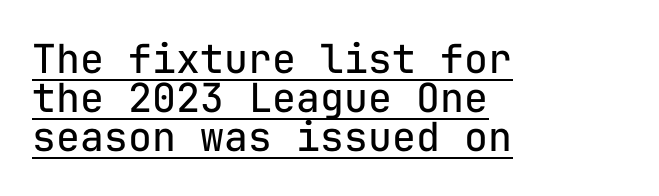
Examine the stroke ends and you'll find no serifs. The lines are packed closely together with very little leading. The lettering is marked with a stroke running underneath it. Is this a fixed-width face? Yes — each glyph sits in an identical cell. Visually the block forms a straight wall on the left and a jagged coastline on the right. No extra tracking has been applied to these lines.
